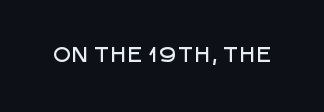
Every character sits straight up, as roman type does. The string is rendered with underlining switched off. Students, note that the glyphs here touch the page at normal intervals.
